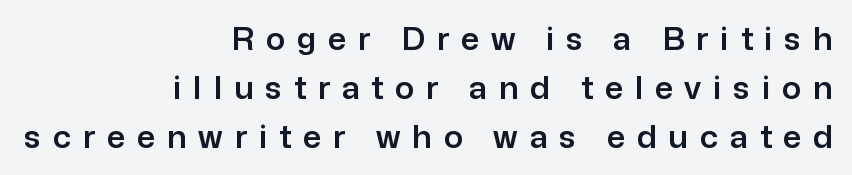
Rendered with straight, roman letterforms. Line endings align vertically; line beginnings do not. Compared with typical body copy, the letter spacing here is much looser. A typesetter would call this proportional, since set widths differ per character.
